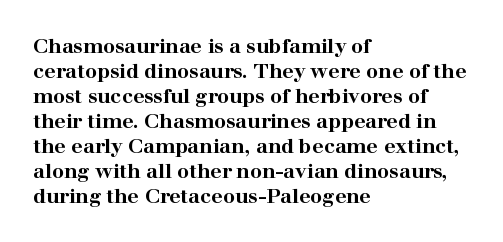
The baseline area is clear. Ordinary non-slanted type is in use. Look at the tracking — it's just the regular setting, nothing added. These lines carry a lot of weight — the face is fully bold.
